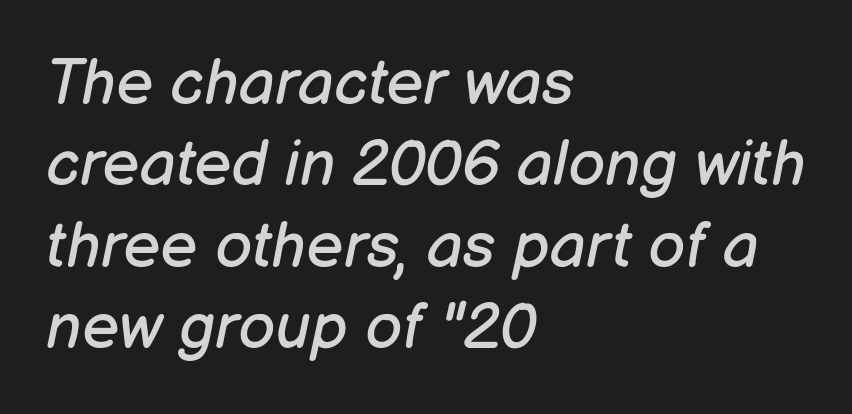
{"italic": "yes", "lean": "right", "slant_degrees": 12, "bold": "no", "weight": "regular", "width": "normal", "stroke_contrast": "low", "x_height": "medium", "monospaced": "no", "underline": "no", "align": "left", "line_spacing": "normal", "line_spacing_ratio": 1.27, "letter_spacing": "normal", "letter_spacing_em": 0.0, "glyph_px": 64}
